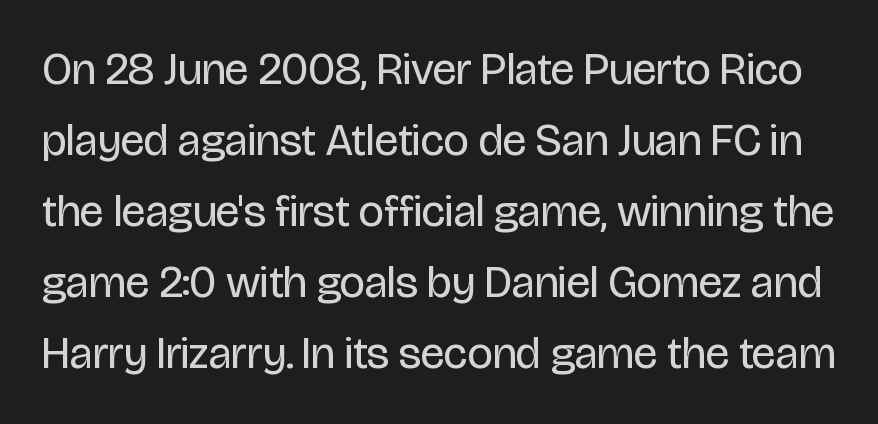
Q: Is the text bold? A: No.
Q: Is the text italic (slanted)? A: No, it is upright.
Q: Is the typeface a serif or a sans-serif typeface? A: Sans-serif.
Q: Is the text underlined? A: No.
Q: Is the spacing between letters normal or unusually wide? A: Normal.
Q: Is the spacing between lines tight, normal or loose? A: Normal.
Q: Width (condensed, normal, or wide)? A: Condensed.
Q: Stroke contrast? A: Low.
Q: x-height? A: Large.
Q: Monospaced? A: No.
